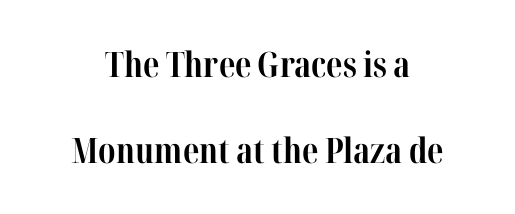
A typesetter would label this face a serif. Leading: increased. The rendering uses natural spacing where letterforms have individual widths. Standard letterfit; no display-style spreading of the glyphs. Unlike italic type, these characters show no tilt at all.
